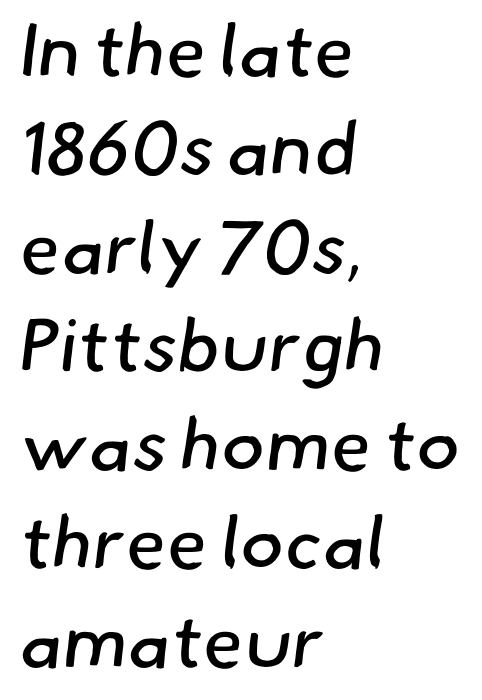
{"serif": "no", "bold": "no", "weight": "regular", "width": "normal", "stroke_contrast": "low", "x_height": "small", "monospaced": "no", "underline": "no", "align": "left", "line_spacing": "normal", "line_spacing_ratio": 1.33, "letter_spacing": "normal", "letter_spacing_em": 0.0, "glyph_px": 74}
